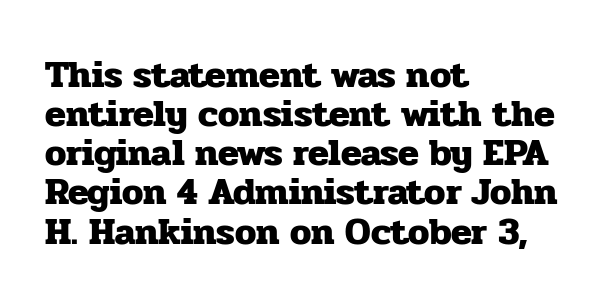
Q: Is the text bold? A: Yes.
Q: Is the text italic (slanted)? A: No, it is upright.
Q: Is the typeface a serif or a sans-serif typeface? A: Serif.
Q: Is the text underlined? A: No.
Q: How is the paragraph aligned? A: Left-aligned.
Q: Is the spacing between letters normal or unusually wide? A: Normal.
Q: Is the spacing between lines tight, normal or loose? A: Tight.
Q: Width (condensed, normal, or wide)? A: Normal.
Q: Stroke contrast? A: Low.
Q: x-height? A: Medium.
Q: Monospaced? A: No.
